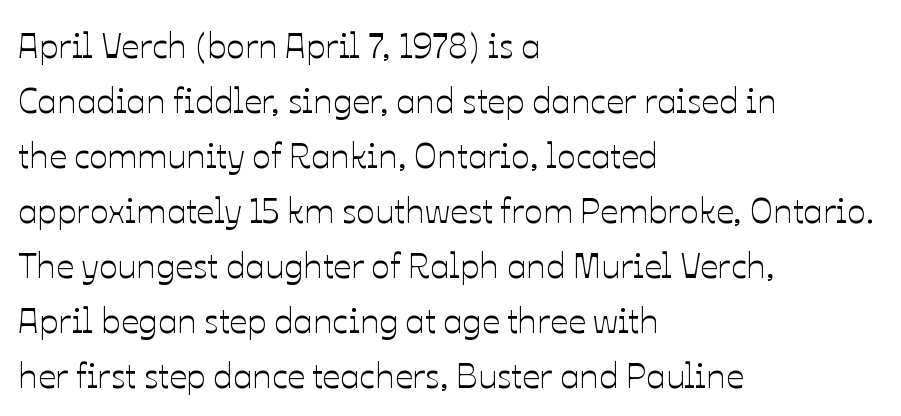
Nobody drew a line under any word here. Nothing unusual about the tracking: characters are spaced as the font intends. Do the characters align in a grid? No, the font is proportional. These lines sit exactly where default settings would place them. This sample uses an upright cut, with every glyph sitting square on the baseline.
